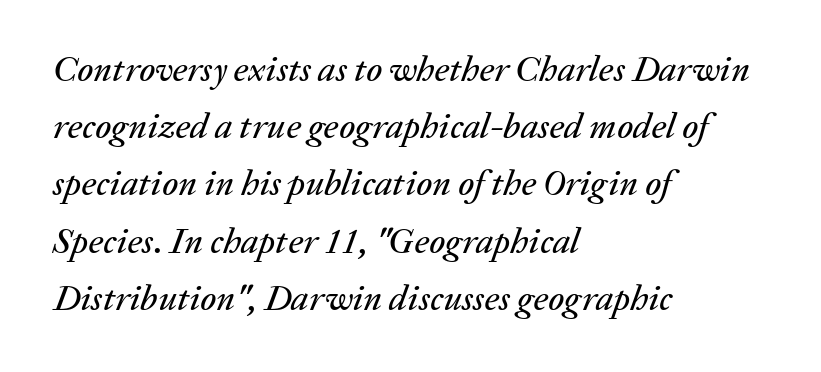
Is this a fixed-width face? No — the glyphs have proportional, varying widths. Nobody touched the tracking dial on this one. Notice how descenders clear the ascenders below comfortably — that's standard leading. Check under the words: just untouched page. Horizontal alignment here is leftward, the default for most running prose.
